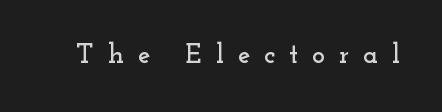
Proportional: the letters do not fall into vertical columns. This is the regular roman posture of the typeface. The space directly below the letters is spotless. The characters display serif detailing at their extremities.
